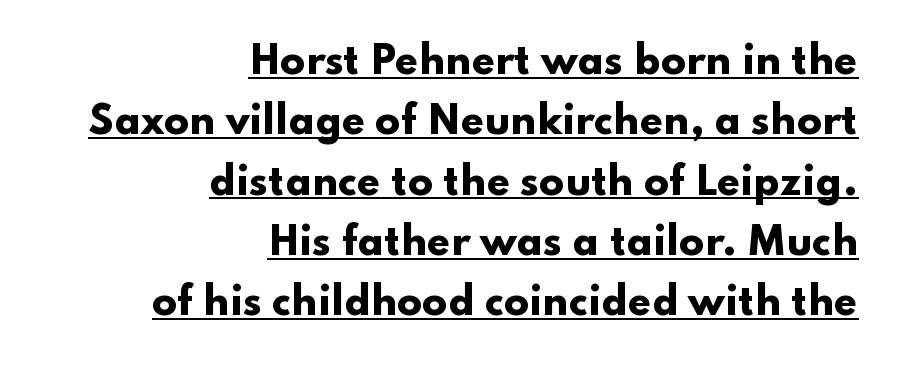
Q: Is the text bold? A: Yes.
Q: Is the text italic (slanted)? A: No, it is upright.
Q: Is the typeface a serif or a sans-serif typeface? A: Sans-serif.
Q: Is the text underlined? A: Yes.
Q: How is the paragraph aligned? A: Right-aligned.
Q: Is the spacing between letters normal or unusually wide? A: Normal.
Q: Is the spacing between lines tight, normal or loose? A: Normal.
Q: Width (condensed, normal, or wide)? A: Wide.
Q: Stroke contrast? A: Low.
Q: x-height? A: Small.
Q: Monospaced? A: No.
